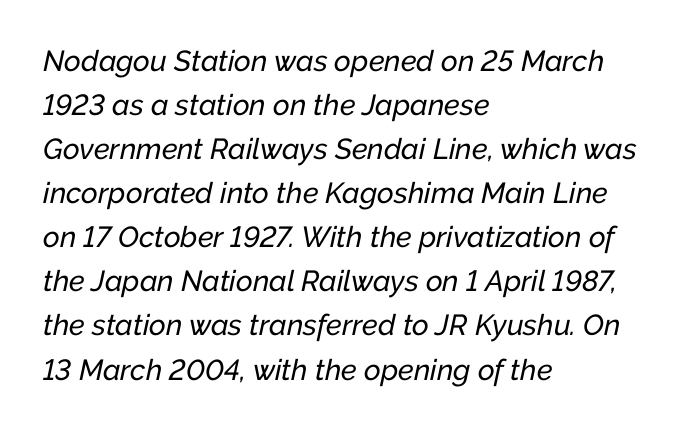
{"italic": "yes", "lean": "right", "slant_degrees": 12, "width": "normal", "stroke_contrast": "low", "x_height": "medium", "monospaced": "no", "underline": "no", "align": "left", "line_spacing": "normal", "line_spacing_ratio": 1.52, "letter_spacing": "normal", "letter_spacing_em": 0.0, "glyph_px": 29}
